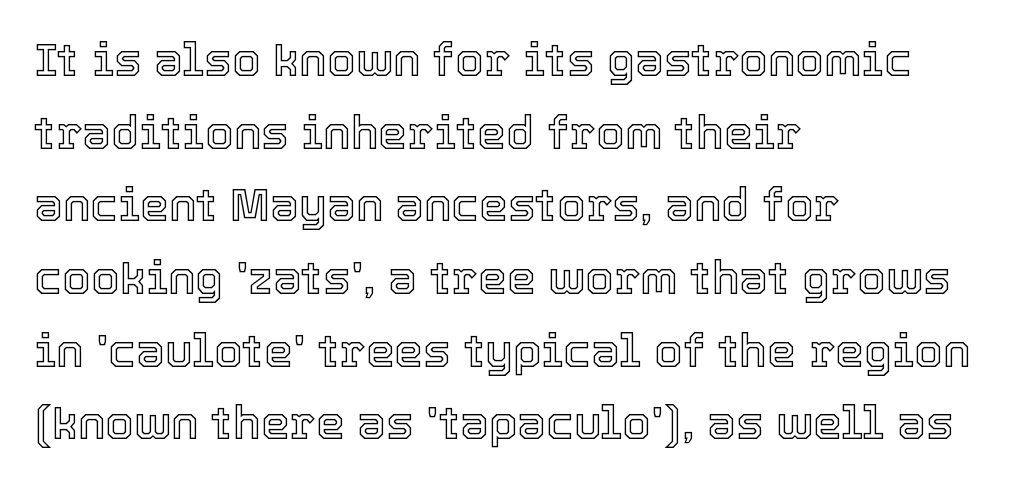
{"italic": "no", "width": "normal", "x_height": "medium", "monospaced": "no", "underline": "no", "align": "left", "line_spacing": "normal", "line_spacing_ratio": 1.58, "letter_spacing": "normal", "letter_spacing_em": 0.0, "glyph_px": 46}
